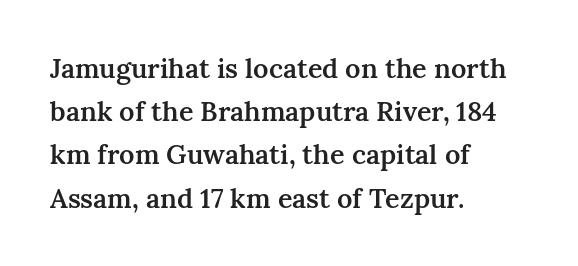
The image shows 27 px text type, upright; set left-aligned, normal line spacing (1.6x), normal letter spacing, not underlined.
